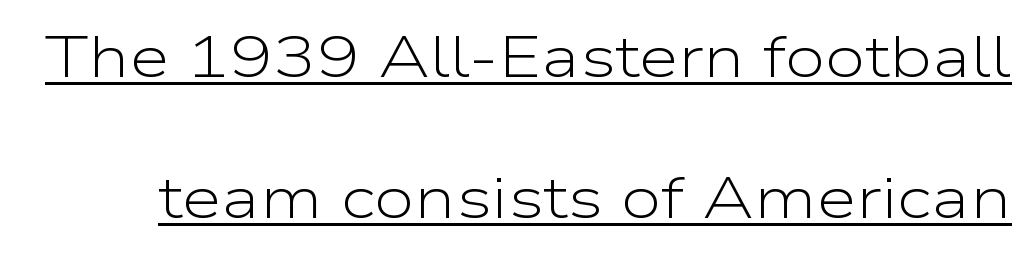
{"serif": "no", "italic": "no", "bold": "no", "weight": "light", "width": "wide", "stroke_contrast": "low", "x_height": "medium", "monospaced": "no", "underline": "yes", "line_spacing": "loose", "line_spacing_ratio": 2.43, "letter_spacing": "normal", "letter_spacing_em": 0.0, "glyph_px": 58}
